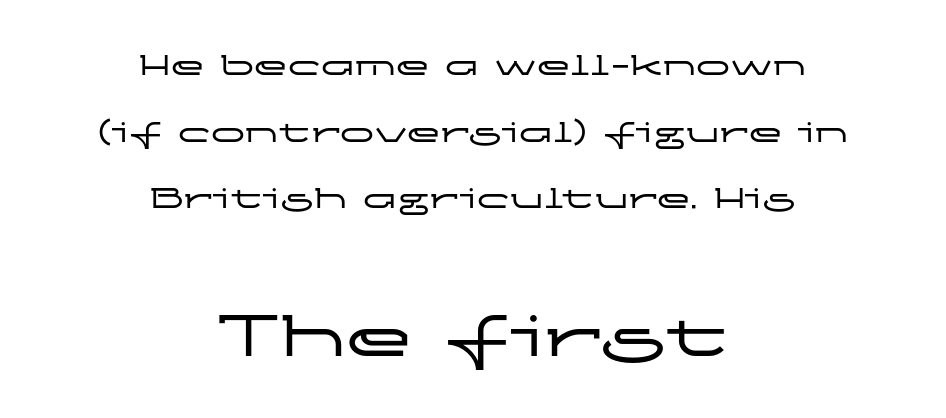
Q: Is the text italic (slanted)? A: No, it is upright.
Q: Is the typeface a serif or a sans-serif typeface? A: Sans-serif.
Q: Is the text underlined? A: No.
Q: How is the paragraph aligned? A: Centered.
Q: Is the spacing between letters normal or unusually wide? A: Normal.
Q: Is the spacing between lines tight, normal or loose? A: Loose.
Q: Which block of text is set in a larger size, the first (top) or the second (bottom)? A: The second (bottom) one.
Q: Width (condensed, normal, or wide)? A: Wide.
Q: Stroke contrast? A: Low.
Q: x-height? A: Medium.
Q: Monospaced? A: No.
